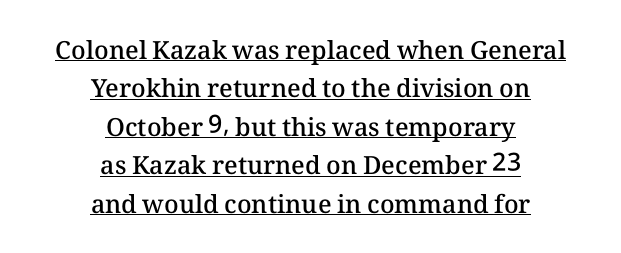
The image shows 25 px text type, upright; set centered, normal line spacing (1.54x), normal letter spacing, underlined.
